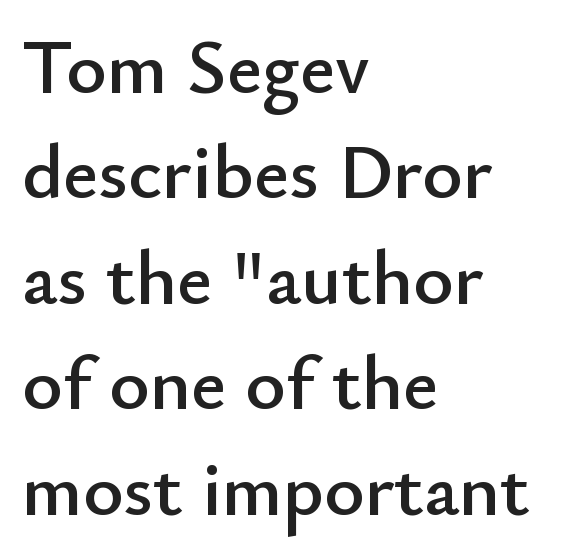
The image shows 77 px sans-serif type, upright; set left-aligned, normal line spacing (1.37x), normal letter spacing, not underlined; low stroke contrast and a small x-height.
